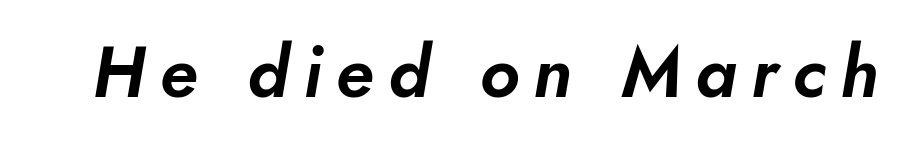
The image shows 71 px text type, italic (leaning right); set unusually wide letter spacing (+0.2 em), not underlined; low stroke contrast and a small x-height.
